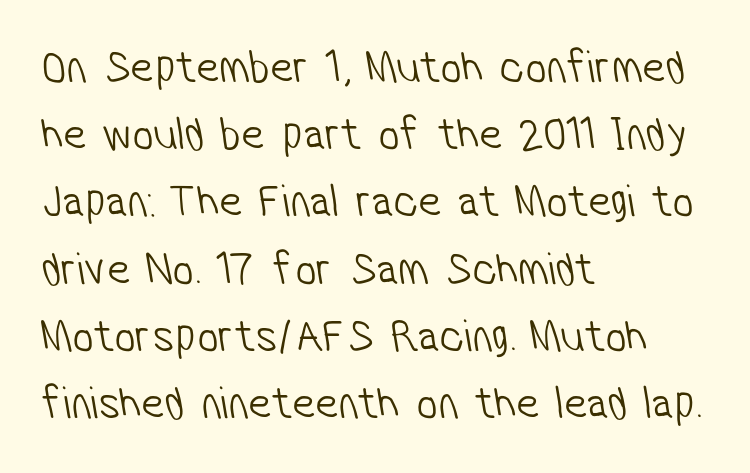
Q: Is the text bold? A: No.
Q: Is the typeface a serif or a sans-serif typeface? A: Sans-serif.
Q: Is the text underlined? A: No.
Q: How is the paragraph aligned? A: Left-aligned.
Q: Is the spacing between letters normal or unusually wide? A: Normal.
Q: Is the spacing between lines tight, normal or loose? A: Normal.
Q: Width (condensed, normal, or wide)? A: Condensed.
Q: Stroke contrast? A: Low.
Q: x-height? A: Medium.
Q: Monospaced? A: No.
